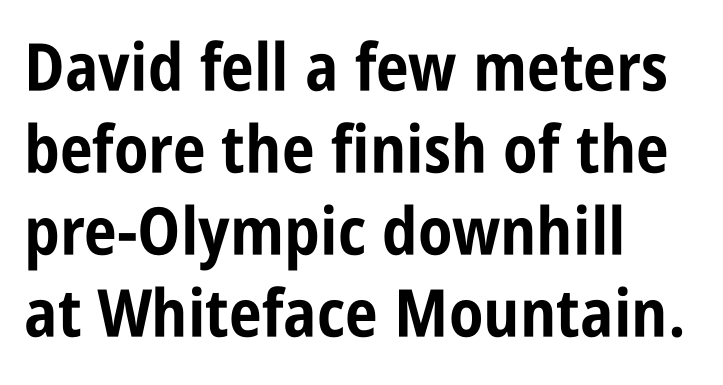
{"serif": "no", "italic": "no", "bold": "yes", "weight": "bold", "width": "condensed", "stroke_contrast": "low", "x_height": "large", "monospaced": "no", "underline": "no", "align": "left", "line_spacing_ratio": 1.24, "letter_spacing": "normal", "letter_spacing_em": 0.0, "glyph_px": 66}
